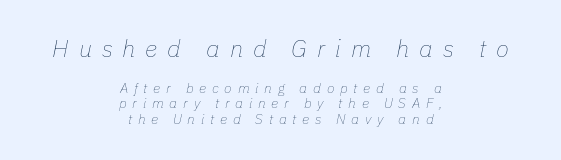
Q: Is the text bold? A: No.
Q: Is the text italic (slanted)? A: Yes, it leans right by about 11 degrees.
Q: Is the text underlined? A: No.
Q: How is the paragraph aligned? A: Centered.
Q: Is the spacing between letters normal or unusually wide? A: Unusually wide.
Q: Is the spacing between lines tight, normal or loose? A: Tight.
Q: Which block of text is set in a larger size, the first (top) or the second (bottom)? A: The first (top) one.
